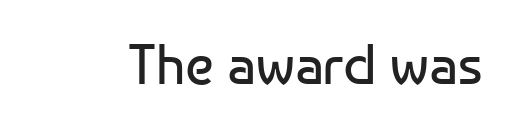
The words here are not underlined. Observe the ordinary spacing: letters are neighbours, not strangers. To sum up the face: it is a sans, with no serifs. This is the regular roman posture of the typeface. Think of a printed novel: that variable character pitch is what you see here.
